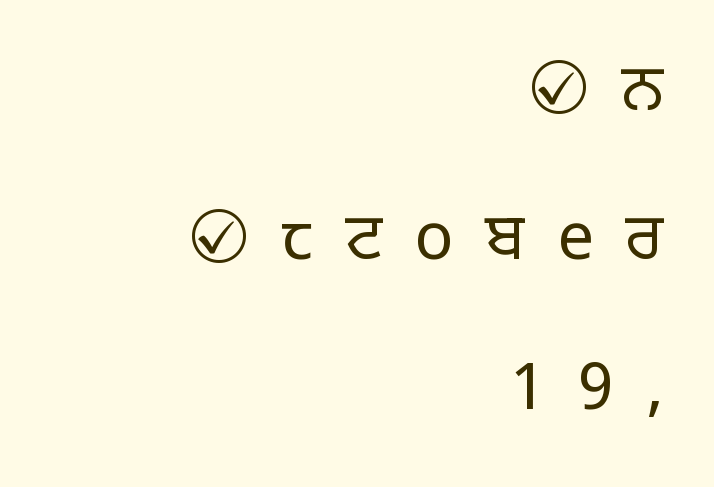
{"serif": "no", "italic": "no", "bold": "no", "weight": "light", "width": "normal", "stroke_contrast": "low", "x_height": "medium", "monospaced": "no", "underline": "no", "align": "right", "line_spacing": "loose", "line_spacing_ratio": 2.3, "letter_spacing": "wide", "letter_spacing_em": 0.49, "glyph_px": 65}
